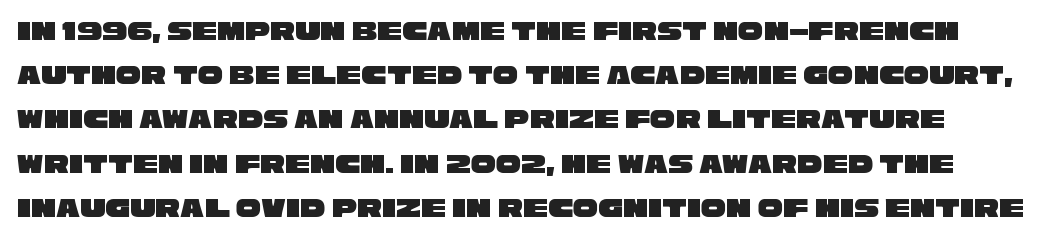
{"serif": "no", "width": "wide", "stroke_contrast": "low", "x_height": "large", "monospaced": "no", "underline": "no", "line_spacing": "normal", "line_spacing_ratio": 1.58, "letter_spacing": "normal", "letter_spacing_em": 0.0, "glyph_px": 28}
